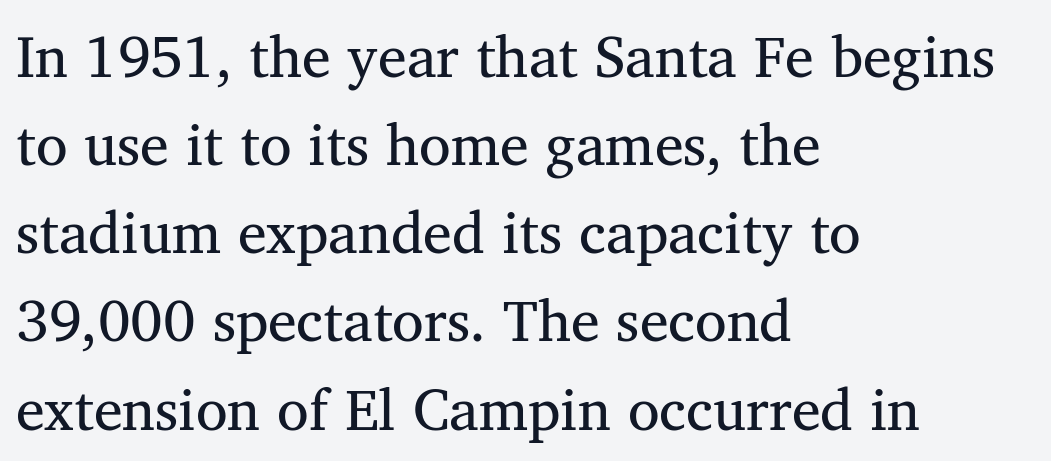
{"serif": "yes", "italic": "no", "bold": "no", "weight": "regular", "width": "normal", "stroke_contrast": "medium", "x_height": "medium", "monospaced": "no", "underline": "no", "align": "left", "line_spacing": "normal", "line_spacing_ratio": 1.52, "letter_spacing": "normal", "letter_spacing_em": 0.0, "glyph_px": 58}
